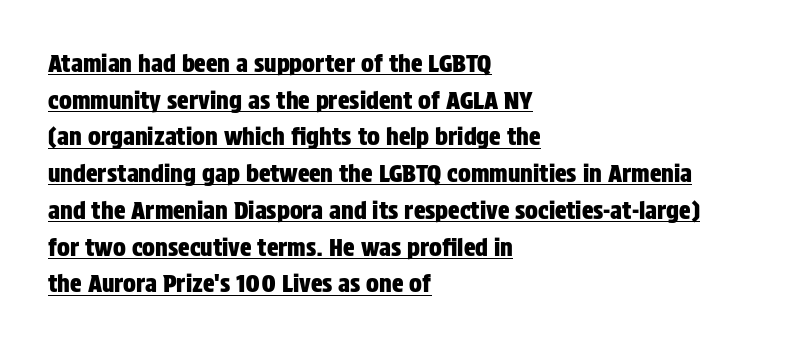
The image shows 24 px text type, upright; set left-aligned, normal line spacing (1.53x), normal letter spacing, underlined.
